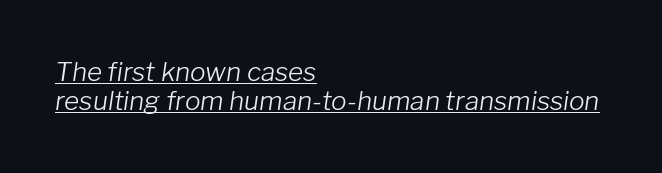
Like a heading marked for emphasis, these lines bear an underscore. How are the letters spaced? Ordinarily, with no added tracking. The vertical gap from one line to the next is small. Quick note: italic.
